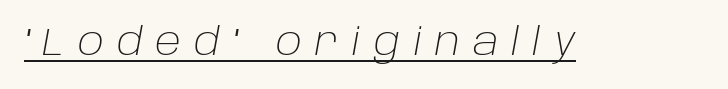
{"italic": "yes", "lean": "right", "slant_degrees": 10, "bold": "no", "weight": "light", "width": "normal", "stroke_contrast": "low", "x_height": "large", "monospaced": "no", "underline": "yes", "letter_spacing": "wide", "letter_spacing_em": 0.33, "glyph_px": 39}
